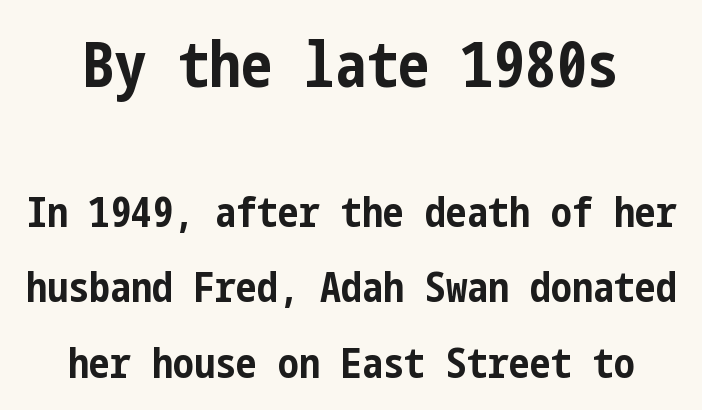
The specimen reads as upright at a glance. The tracking reads as untouched default to a designer's eye. Thick stems and heavy bowls — unmistakably bold. Decoration check: the copy has no underline. This rendering employs a face without finishing strokes, i.e., a sans-serif. Size hierarchy here favors the leading block over the trailing one.
